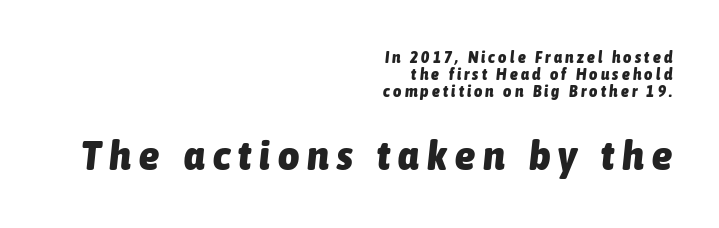
The image shows 41 px heavy, condensed type, italic (leaning right); set right-aligned, tight line spacing (1.06x), unusually wide letter spacing (+0.2 em), not underlined; the second (bottom) block is 2.56x larger; low stroke contrast and a medium x-height.
